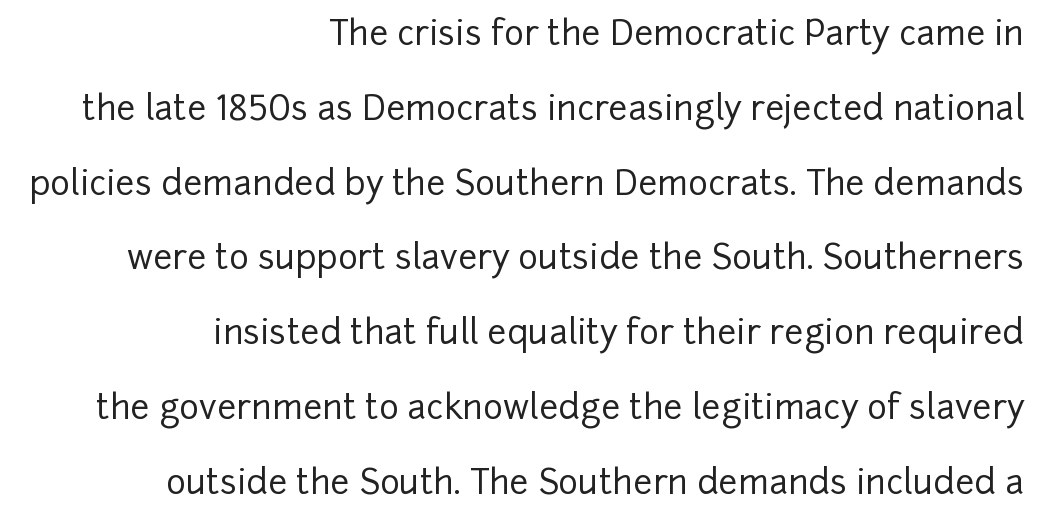
{"serif": "no", "italic": "no", "width": "normal", "stroke_contrast": "low", "x_height": "medium", "monospaced": "no", "underline": "no", "align": "right", "line_spacing": "loose", "line_spacing_ratio": 2.2, "letter_spacing": "normal", "letter_spacing_em": 0.0, "glyph_px": 34}
